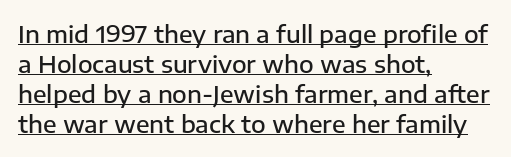
Line spacing here is normal. Tall strokes in this sample are plumb rather than angled. What weight is shown? A semibold, between regular and bold. This is underlined copy, the kind a proofreader might mark for attention. Which margin do the lines hug? The left one — the right edge is uneven. Words appear dense and cohesive because spacing is normal.
